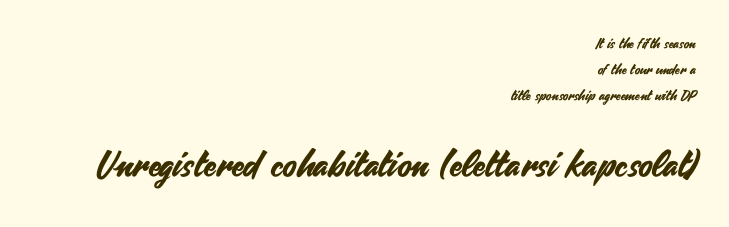
Q: Is the text italic (slanted)? A: Yes.
Q: Is the typeface a serif or a sans-serif typeface? A: Sans-serif.
Q: Is the text underlined? A: No.
Q: How is the paragraph aligned? A: Right-aligned.
Q: Is the spacing between letters normal or unusually wide? A: Normal.
Q: Which block of text is set in a larger size, the first (top) or the second (bottom)? A: The second (bottom) one.
Q: Width (condensed, normal, or wide)? A: Normal.
Q: Stroke contrast? A: Medium.
Q: x-height? A: Small.
Q: Monospaced? A: No.
